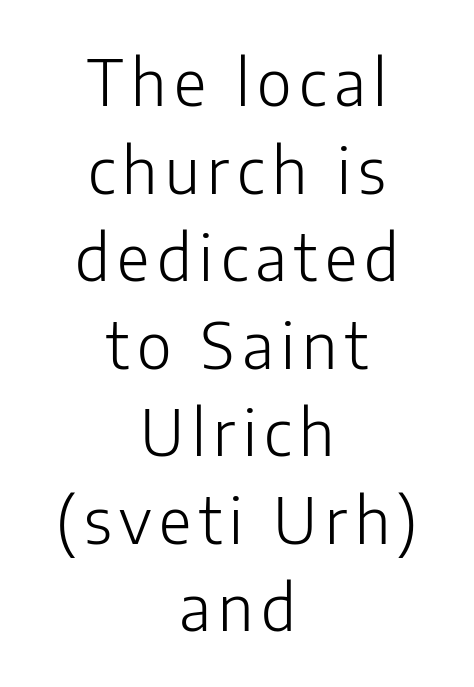
{"serif": "no", "italic": "no", "bold": "no", "weight": "light", "width": "normal", "stroke_contrast": "low", "x_height": "medium", "monospaced": "no", "underline": "no", "align": "center", "line_spacing": "normal", "line_spacing_ratio": 1.39, "glyph_px": 63}
